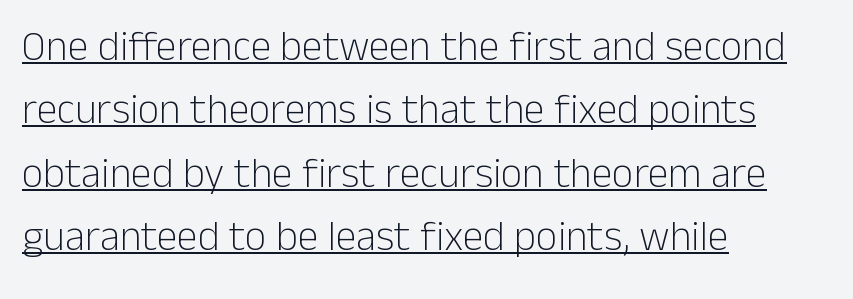
What's the leading like? Ordinary, nothing unusual. The face looks like a standard text weight, possibly lighter. All the whitespace from short lines collects on the right. This rendering leaves character spacing at its baseline value. The font's upright variant was chosen for this text. Proportional: the letters do not fall into vertical columns.
